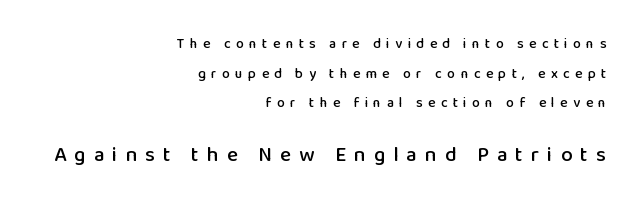
Q: Is the text italic (slanted)? A: No, it is upright.
Q: Is the text underlined? A: No.
Q: How is the paragraph aligned? A: Right-aligned.
Q: Is the spacing between letters normal or unusually wide? A: Unusually wide.
Q: Is the spacing between lines tight, normal or loose? A: Loose.
Q: Which block of text is set in a larger size, the first (top) or the second (bottom)? A: The second (bottom) one.
